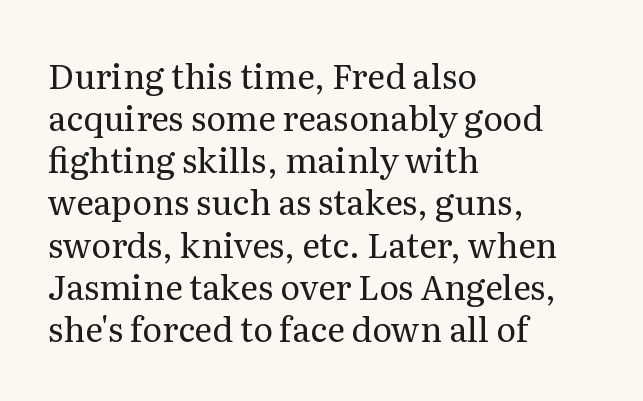
{"serif": "yes", "italic": "no", "bold": "no", "weight": "regular", "width": "normal", "stroke_contrast": "medium", "x_height": "medium", "monospaced": "no", "underline": "no", "align": "left", "line_spacing_ratio": 1.24, "letter_spacing": "normal", "letter_spacing_em": 0.0, "glyph_px": 34}
